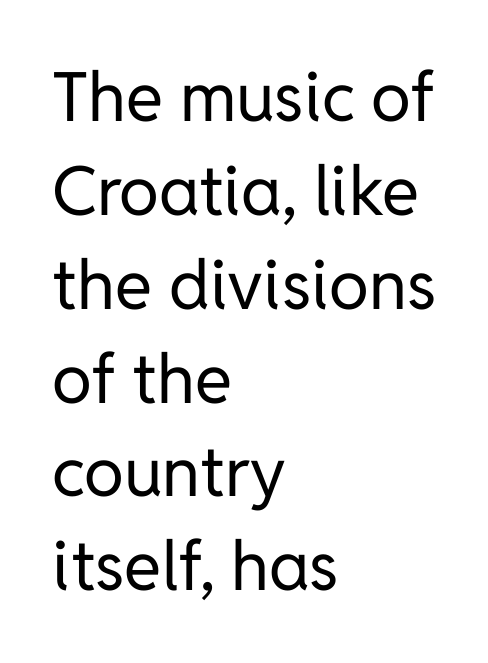
Q: Is the text bold? A: No.
Q: Is the text italic (slanted)? A: No, it is upright.
Q: Is the typeface a serif or a sans-serif typeface? A: Sans-serif.
Q: Is the text underlined? A: No.
Q: How is the paragraph aligned? A: Left-aligned.
Q: Is the spacing between letters normal or unusually wide? A: Normal.
Q: Is the spacing between lines tight, normal or loose? A: Normal.
Q: Width (condensed, normal, or wide)? A: Normal.
Q: Stroke contrast? A: Low.
Q: x-height? A: Medium.
Q: Monospaced? A: No.
